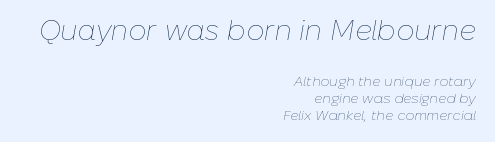
Stroke mass is kept to a normal reading level or below. Spacing between characters is what you'd get straight out of the box. You get the large type first, then a drop to smaller type. The typesetter chose a ragged-left arrangement here.
